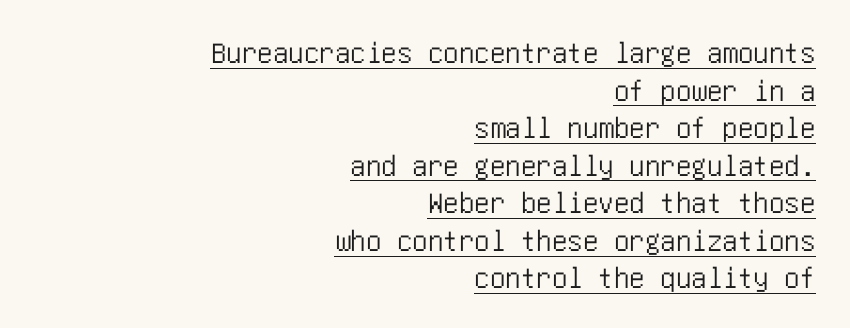
{"serif": "no", "italic": "no", "width": "condensed", "stroke_contrast": "low", "x_height": "large", "underline": "yes", "align": "right", "line_spacing_ratio": 1.21, "letter_spacing": "normal", "letter_spacing_em": 0.0, "glyph_px": 31}
